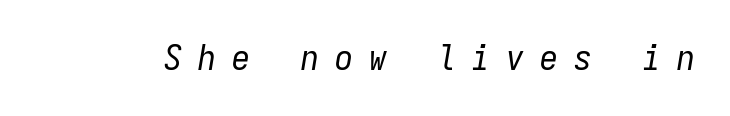
Posture: slanted. Each word looks stretched out because of the extra space between its letters. The specimen omits any rule beneath the text block's lines. Stroke thickness stays within the range of a standard reading face or lighter. Think of a typewriter: that constant character pitch is what you see here.
